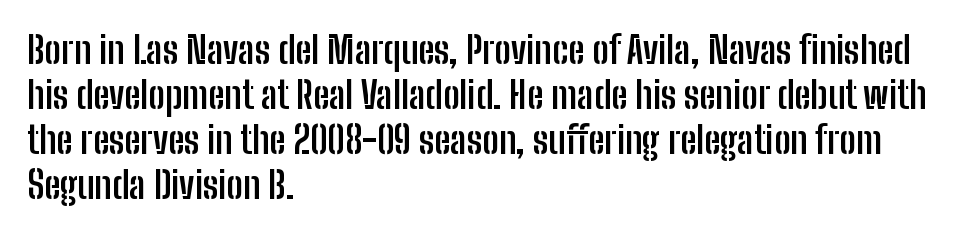
A typesetter would call this zero additional tracking. This is sans-serif lettering, the kind often seen on screens and signage. This is heavy type, rendered in bold. The lettering holds an erect, upright posture throughout. The specimen omits any rule beneath the text block's lines. Each letter keeps its own natural width here, so spacing adapts to shape.
